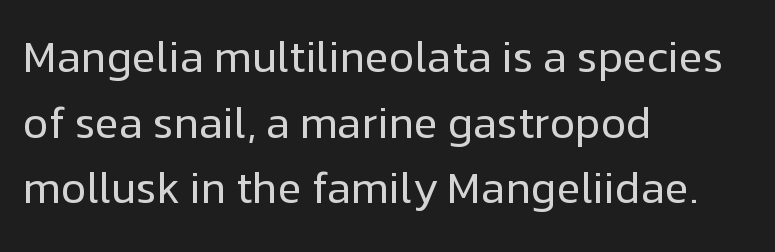
The image shows 44 px regular-weight sans-serif type, upright; set left-aligned, normal line spacing (1.49x), normal letter spacing, not underlined; low stroke contrast and a medium x-height.
